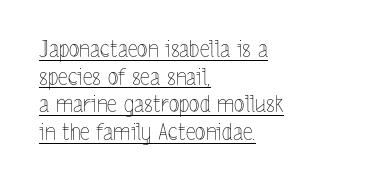
The image shows 22 px text type, upright; set left-aligned, normal line spacing (1.26x), normal letter spacing, underlined.
